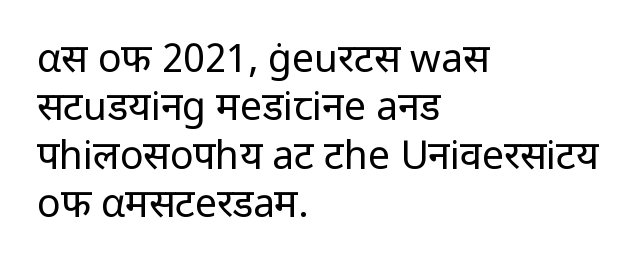
No heavy texture on the line: the type isn't bold. Quick note: not italic, upright. In CSS terms this would be text-align: left. How are the letters spaced? Ordinarily, with no added tracking. Spacing verdict: proportional, widths tailored to each character. The space beneath each line is pristine and unruled.
